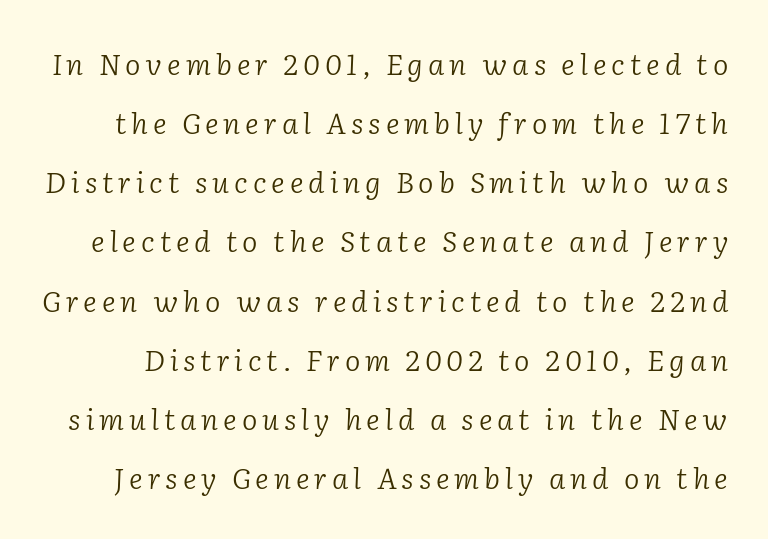
The image shows 29 px light serif type, italic (leaning right); set loose line spacing (2.04x), not underlined; low stroke contrast and a medium x-height.
